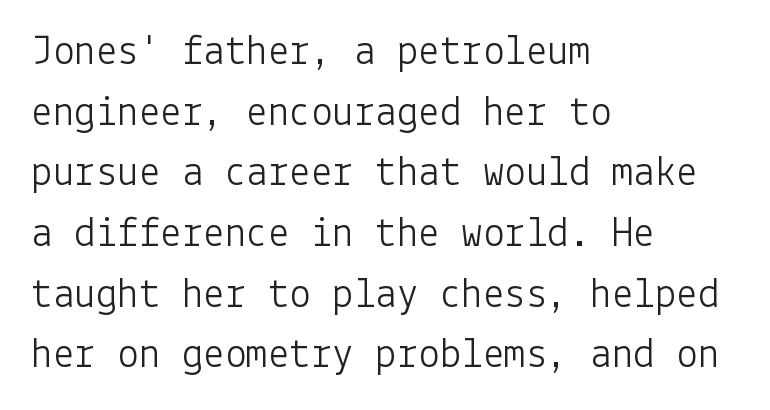
The passage shown is typeset with a sans-serif family. The designer left line spacing at the default. Letters rest on an invisible, unmarked baseline. Heft: none added — not bold. Short note: letters normally spaced. Ordinary non-slanted type is in use.
